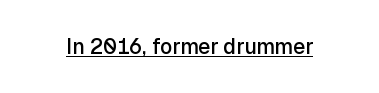
The image shows 21 px text type, upright; set normal letter spacing, underlined.
